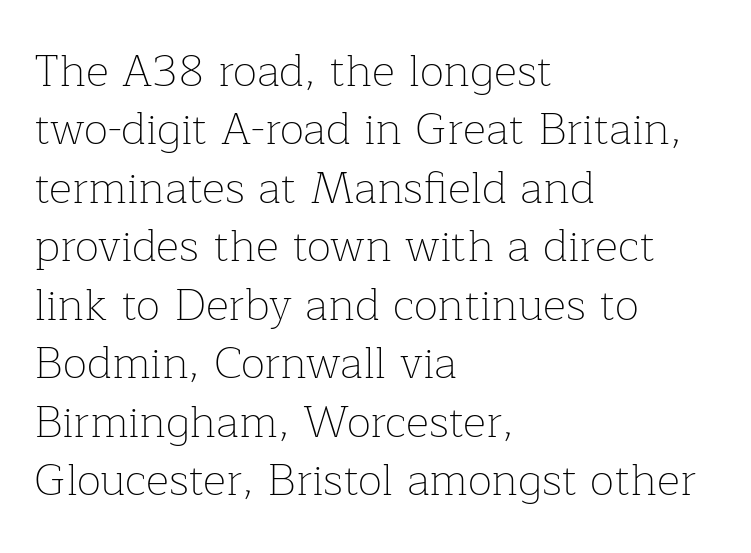
The image shows 45 px thin serif type, upright; set left-aligned, normal line spacing (1.3x), normal letter spacing, not underlined; low stroke contrast and a medium x-height.
